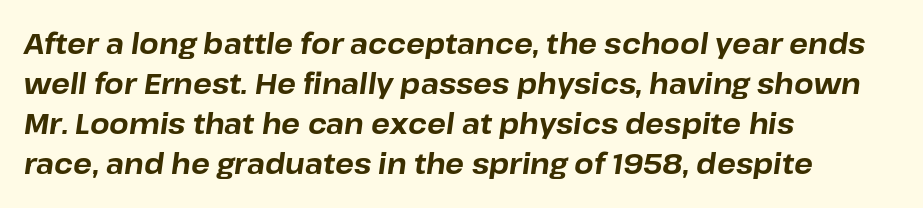
Notice how the passage keeps a crisp vertical edge on the left only. The face used here is proportionally spaced, like ordinary book or web type. The glyphs are unaccompanied by any horizontal stroke below them. Quick note: interline space is typical. Would a proofreader flag this as italicized? Yes.
